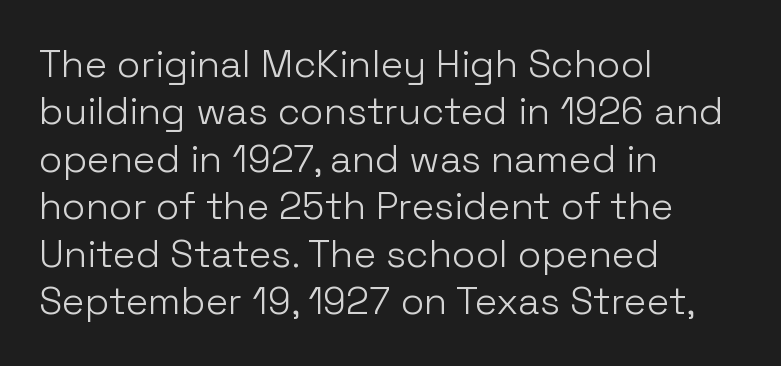
Q: Is the text bold? A: No.
Q: Is the text italic (slanted)? A: No, it is upright.
Q: Is the typeface a serif or a sans-serif typeface? A: Sans-serif.
Q: Is the text underlined? A: No.
Q: How is the paragraph aligned? A: Left-aligned.
Q: Is the spacing between letters normal or unusually wide? A: Normal.
Q: Is the spacing between lines tight, normal or loose? A: Normal.
Q: Width (condensed, normal, or wide)? A: Normal.
Q: Stroke contrast? A: Low.
Q: x-height? A: Medium.
Q: Monospaced? A: No.
